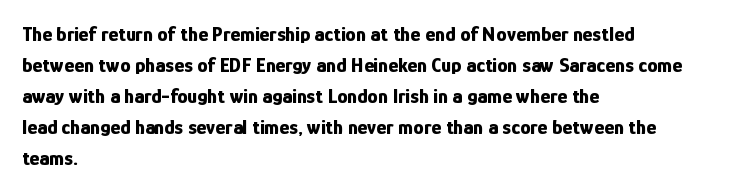
These lines keep a tight, regular rhythm from letter to letter. The typesetting leans heavy: a genuine bold. Line beginnings align vertically; line endings do not. If you drew a line through each stem, it would be perfectly vertical. Letters rest on an invisible, unmarked baseline.
